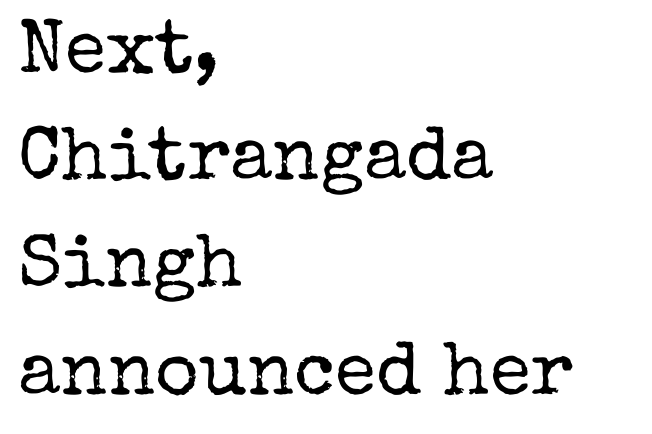
Decoration check: the copy has no underline. These lines keep a tight, regular rhythm from letter to letter. Unlike italic type, these characters show no tilt at all. The passage shown stacks its lines at a standard gap. No heavy texture on the line: the type isn't bold.
